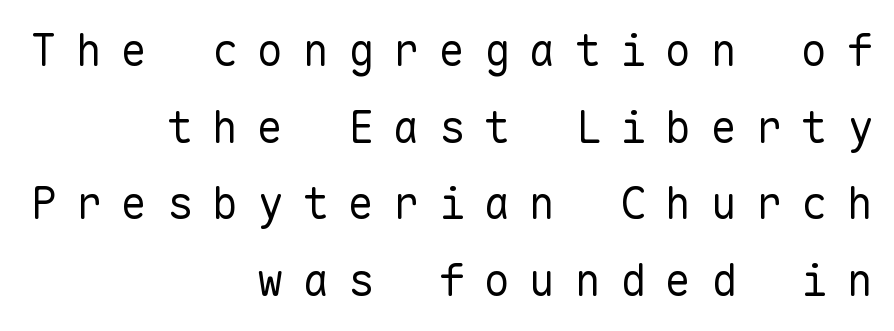
The image shows 44 px regular-weight sans-serif type, upright, monospaced; set right-aligned, line spacing 1.74x, unusually wide letter spacing (+0.43 em), not underlined; low stroke contrast and a medium x-height.
